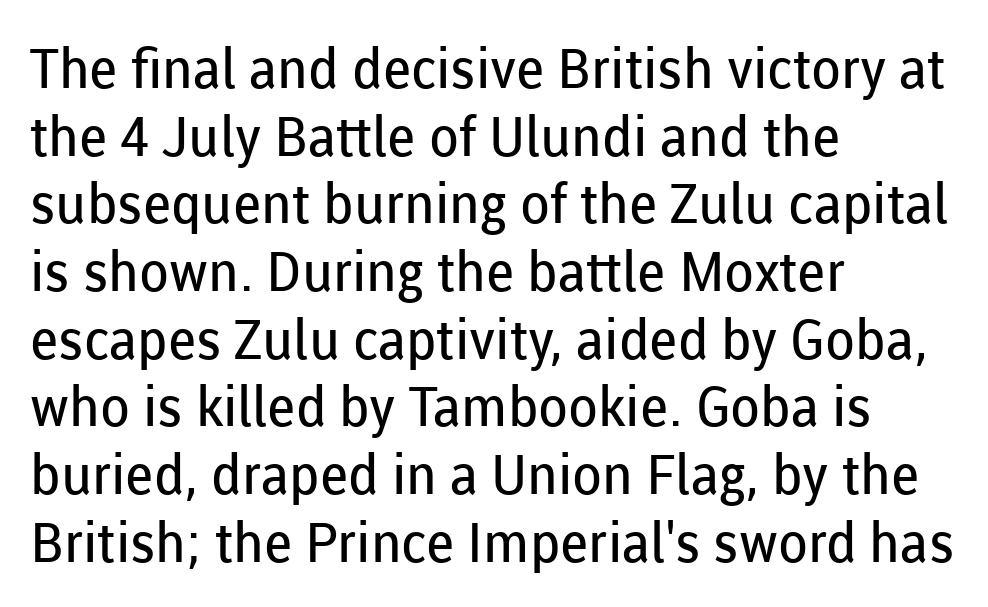
{"serif": "no", "italic": "no", "bold": "no", "weight": "regular", "width": "normal", "stroke_contrast": "low", "x_height": "medium", "monospaced": "no", "underline": "no", "align": "left", "line_spacing_ratio": 1.23, "letter_spacing": "normal", "letter_spacing_em": 0.0, "glyph_px": 55}
